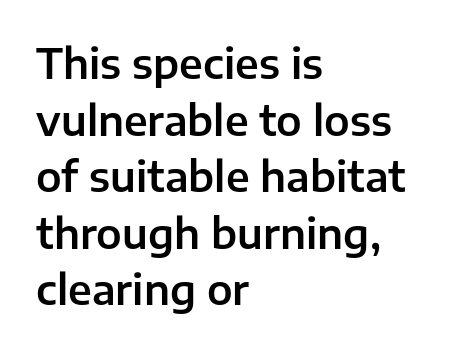
The image shows 41 px sans-serif type, upright; set left-aligned, normal line spacing (1.38x), normal letter spacing, not underlined; low stroke contrast and a medium x-height.
